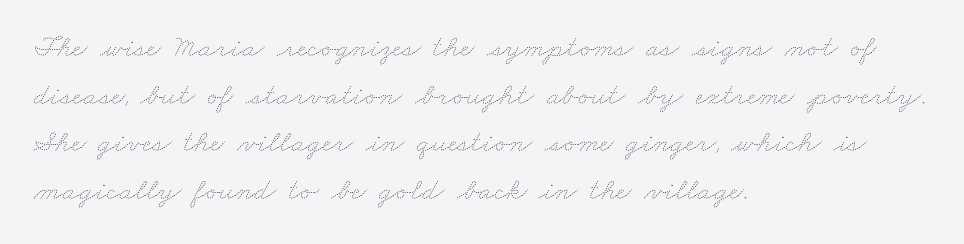
The image shows 31 px thin, wide type; set left-aligned, normal line spacing (1.54x), normal letter spacing, not underlined; low stroke contrast and a small x-height.
